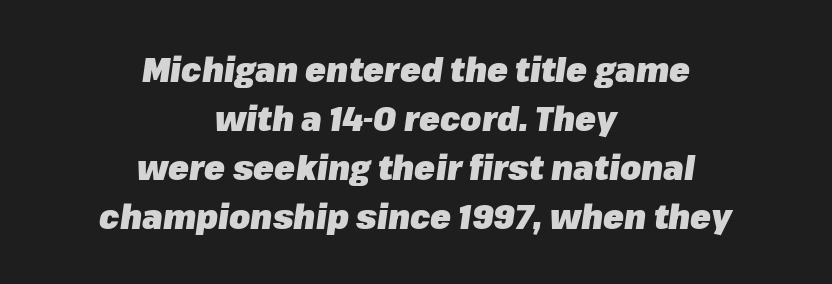
The passage shown has conventional tracking throughout. Stroke thickness is high; the sample reads as a true bold. Casual observation: everything's sitting right in the middle. This sample keeps an unexceptional amount of space between lines. Think of a printed novel: that variable character pitch is what you see here. In terms of posture, this sample is oblique.
